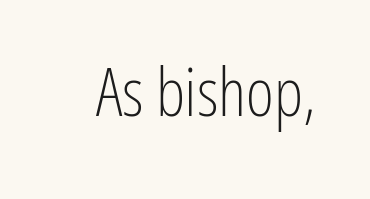
Q: Is the text bold? A: No.
Q: Is the text italic (slanted)? A: No, it is upright.
Q: Is the typeface a serif or a sans-serif typeface? A: Sans-serif.
Q: Is the text underlined? A: No.
Q: Is the spacing between letters normal or unusually wide? A: Normal.
Q: Width (condensed, normal, or wide)? A: Condensed.
Q: Stroke contrast? A: Low.
Q: x-height? A: Medium.
Q: Monospaced? A: No.
